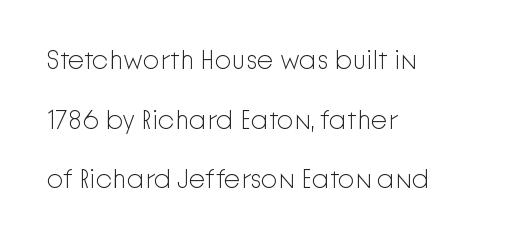
The paragraph shown leans on its left margin. Widely set lines give the paragraph a tall, airy silhouette. The string is rendered with underlining switched off. Look at the tracking — it's just the regular setting, nothing added. Stem width sits at or under what a default text font uses.
